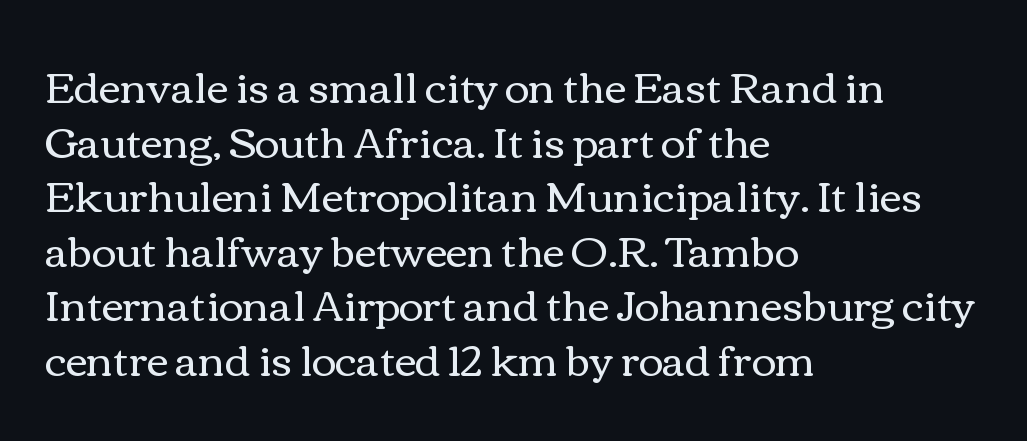
{"italic": "no", "bold": "no", "weight": "regular", "width": "wide", "x_height": "medium", "monospaced": "no", "underline": "no", "align": "left", "line_spacing": "normal", "line_spacing_ratio": 1.3, "letter_spacing": "normal", "letter_spacing_em": 0.0, "glyph_px": 42}
